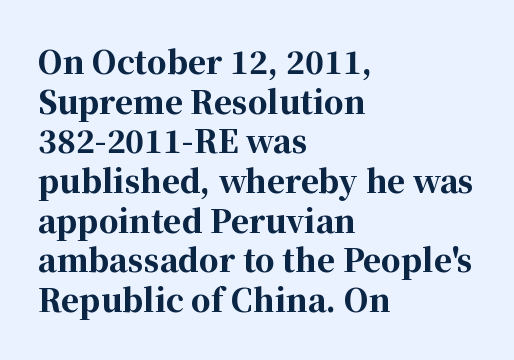
The image shows 31 px bold serif type, upright; set left-aligned, normal line spacing (1.28x), normal letter spacing, not underlined; high stroke contrast and a medium x-height.
